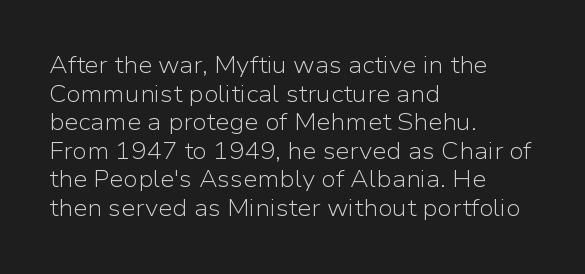
{"italic": "no", "bold": "no", "underline": "no", "align": "left", "line_spacing_ratio": 1.24, "letter_spacing": "normal", "letter_spacing_em": 0.0, "glyph_px": 23}
